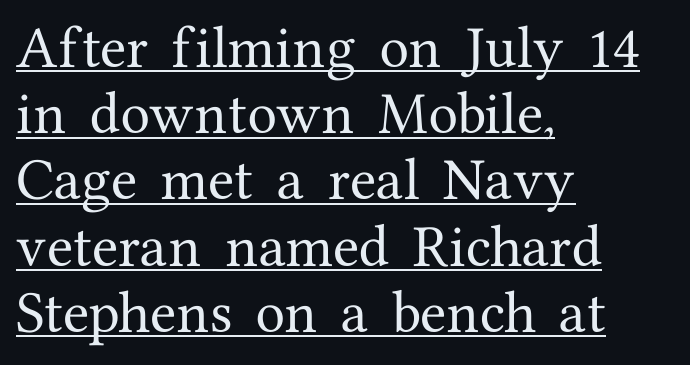
One glance says typical: line gaps are just what's usual. Default kerning and tracking; the words read as compact shapes. Where is the straight margin? On the left. The face used here is proportionally spaced, like ordinary book or web type. Italic? Not at all — the glyphs are vertical. Somebody hit Ctrl+U on this one — the words are underlined.
